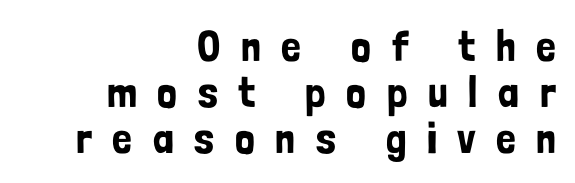
Look at the tracking — it's clearly loosened, letters drifting apart. The text block is weighted toward the right margin, trailing off unevenly leftward. Notice how the stems are strictly vertical — no italics here. Has an underline been added? It has not. The rendering uses natural spacing where letterforms have individual widths.
